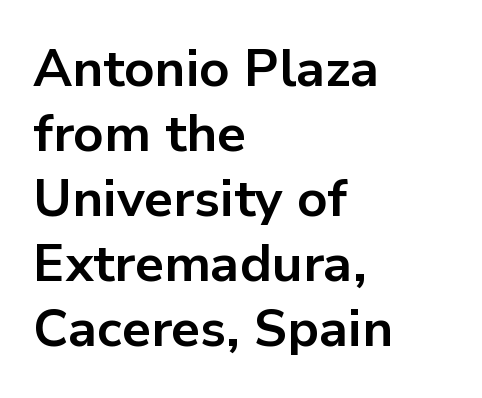
{"serif": "no", "italic": "no", "bold": "yes", "weight": "bold", "width": "normal", "stroke_contrast": "low", "x_height": "medium", "monospaced": "no", "underline": "no", "align": "left", "line_spacing": "normal", "line_spacing_ratio": 1.25, "letter_spacing": "normal", "letter_spacing_em": 0.0, "glyph_px": 52}
